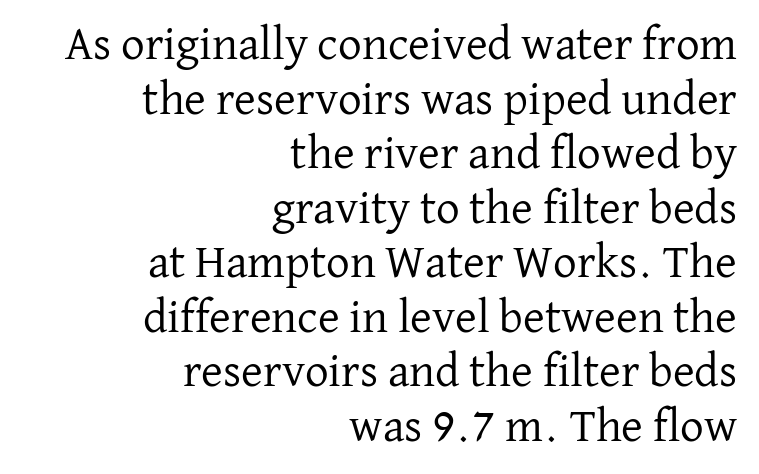
The image shows 47 px regular-weight serif type, upright; set right-aligned, line spacing 1.16x, normal letter spacing, not underlined; low stroke contrast and a medium x-height.
